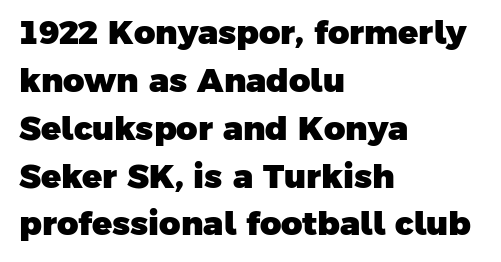
The face used here has the dense, thick strokes of a bold. This block has exactly the height ordinary leading produces. You could not count columns in this text — the font is proportionally spaced. Line starts are locked; line ends wander. Font category for this specimen: sans-serif. Glyph-to-glyph distance matches everyday printed text.
